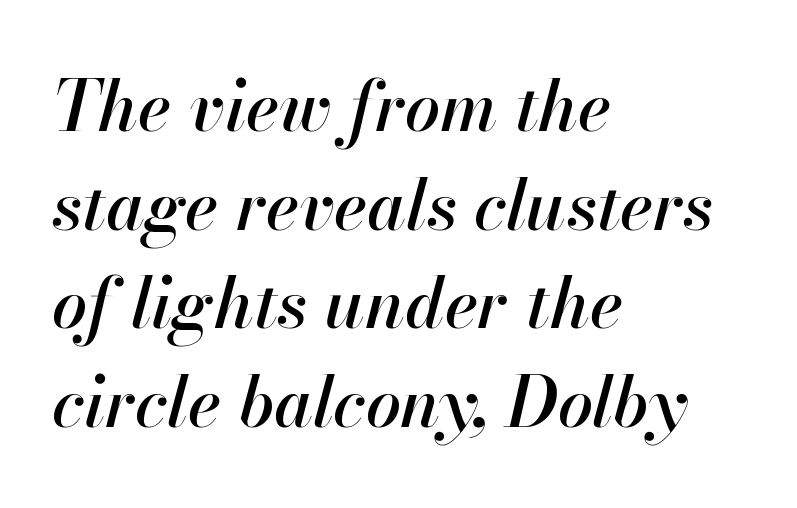
{"italic": "yes", "lean": "right", "slant_degrees": 13, "width": "normal", "stroke_contrast": "high", "x_height": "small", "monospaced": "no", "underline": "no", "align": "left", "line_spacing": "normal", "line_spacing_ratio": 1.41, "letter_spacing": "normal", "letter_spacing_em": 0.0, "glyph_px": 70}
